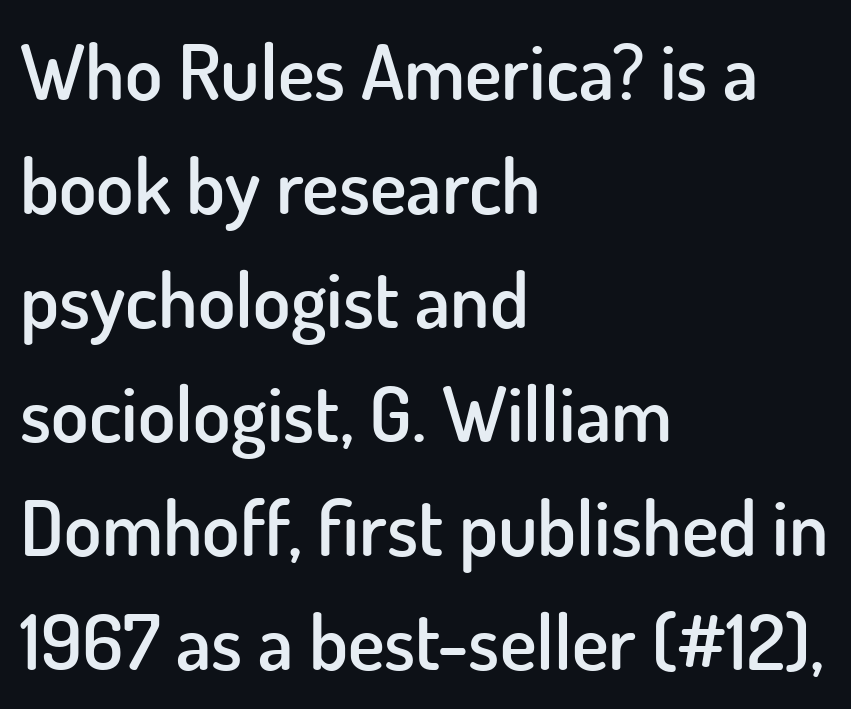
Ordinary non-slanted type is in use. You could not count columns in this text — the font is proportionally spaced. The leading is moderate, giving the passage an even texture. How are the letters spaced? Ordinarily, with no added tracking.
